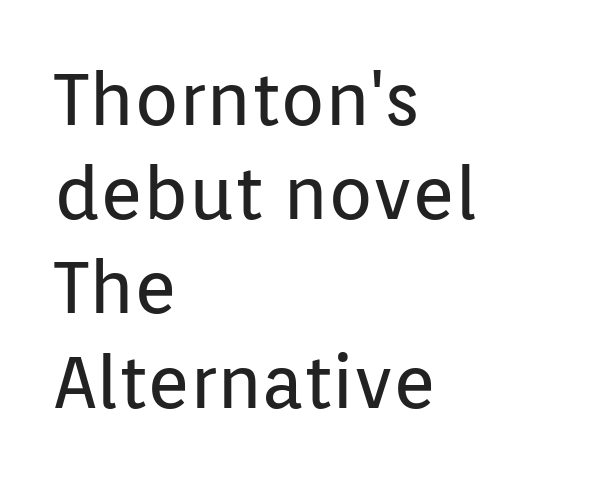
Q: Is the text bold? A: No.
Q: Is the text italic (slanted)? A: No, it is upright.
Q: Is the typeface a serif or a sans-serif typeface? A: Sans-serif.
Q: Is the text underlined? A: No.
Q: How is the paragraph aligned? A: Left-aligned.
Q: Is the spacing between letters normal or unusually wide? A: Normal.
Q: Is the spacing between lines tight, normal or loose? A: Normal.
Q: Width (condensed, normal, or wide)? A: Normal.
Q: Stroke contrast? A: Low.
Q: x-height? A: Medium.
Q: Monospaced? A: No.
